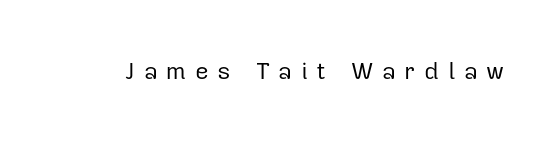
Q: Is the text bold? A: No.
Q: Is the text italic (slanted)? A: No, it is upright.
Q: Is the text underlined? A: No.
Q: Is the spacing between letters normal or unusually wide? A: Unusually wide.
